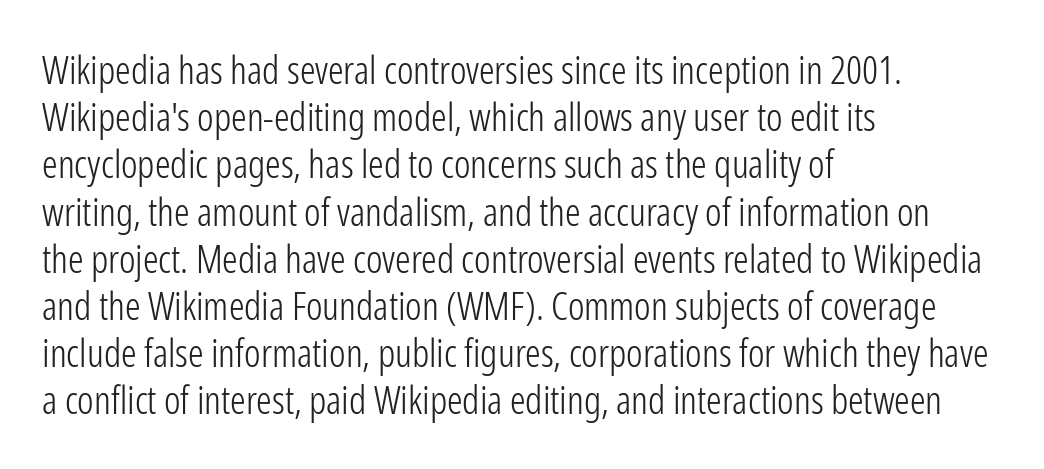
The image shows 39 px light, condensed sans-serif type, upright; set left-aligned, line spacing 1.21x, normal letter spacing, not underlined; low stroke contrast and a medium x-height.
